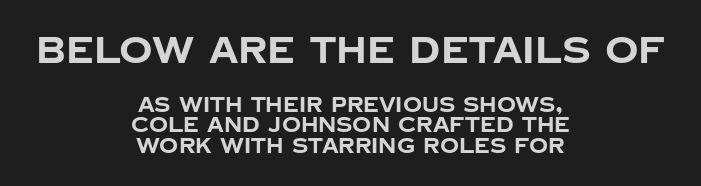
The image shows 37 px bold sans-serif type, upright; set centered, tight line spacing (0.98x), normal letter spacing, not underlined; the first (top) block is 1.76x larger; low stroke contrast and a large x-height.
